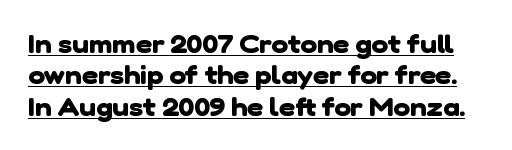
Weight: bold. Does the leading feel generous? No, just average. Glyph-to-glyph distance matches everyday printed text. This is underlined copy, the kind a proofreader might mark for attention.
